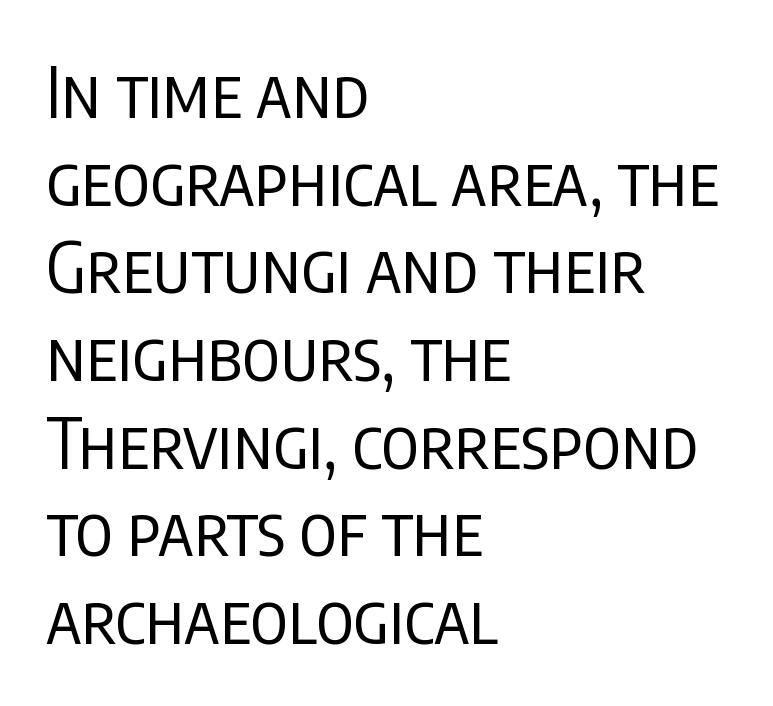
The image shows 69 px regular-weight, condensed sans-serif type, upright; set left-aligned, normal line spacing (1.27x), normal letter spacing, not underlined; low stroke contrast and a large x-height.
